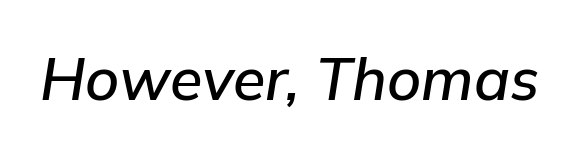
These lines are rendered in a variable-pitch font. You can tell it's italic because the verticals aren't actually vertical. Weight check: semibold — heavier than regular, not quite bold. Check the space under the baseline: it is left empty. Tracking here is standard; glyphs follow each other at the usual distance.
